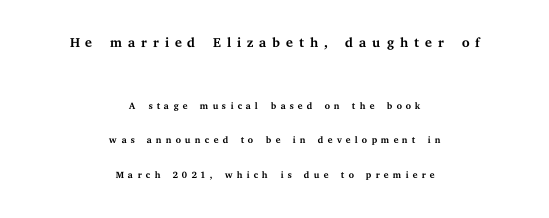
The image shows 20 px text type, upright; set centered, loose line spacing (2.48x), unusually wide letter spacing (+0.26 em), not underlined; the first (top) block is 1.43x larger.
